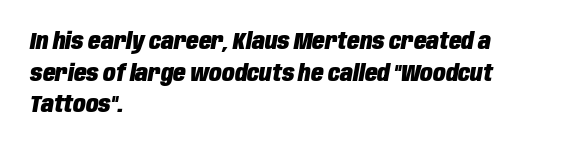
Summary of vertical rhythm: regular, with standard interline spacing. A student would call this left alignment; a typographer would say flush left, rag right. The rendering keeps characters at their native spacing. Designer's note — italics engaged.
